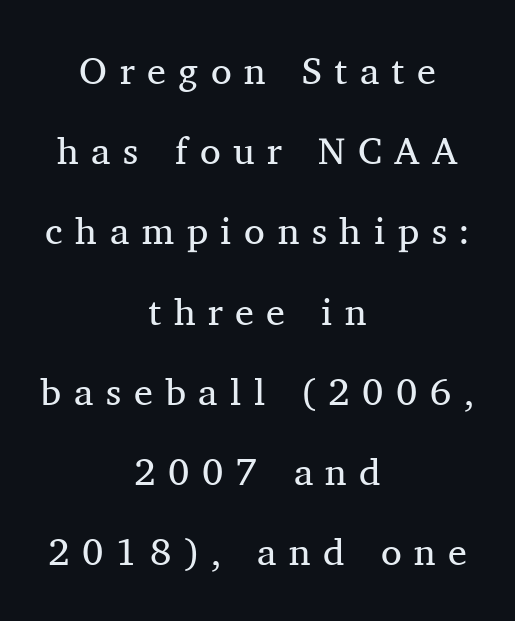
Q: Is the text bold? A: No.
Q: Is the text italic (slanted)? A: No, it is upright.
Q: Is the typeface a serif or a sans-serif typeface? A: Serif.
Q: Is the text underlined? A: No.
Q: How is the paragraph aligned? A: Centered.
Q: Is the spacing between letters normal or unusually wide? A: Unusually wide.
Q: Is the spacing between lines tight, normal or loose? A: Loose.
Q: Width (condensed, normal, or wide)? A: Normal.
Q: Stroke contrast? A: Medium.
Q: x-height? A: Medium.
Q: Monospaced? A: No.
